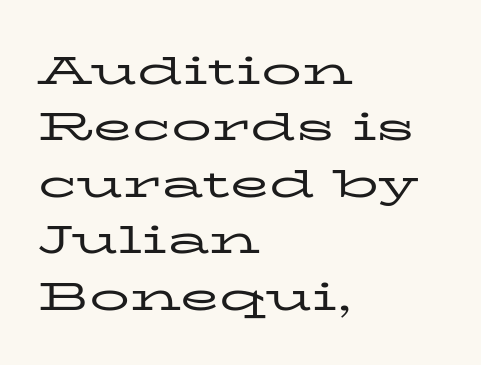
Rule under the text: the space is simply empty. Typographically, this falls in the serif category. Style check: upright. Each word holds together tightly as a unit, with standard inter-letter gaps. Letters have the restrained weight of plain body copy at most.
